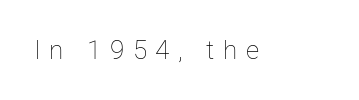
These lines have a slow, spaced-out rhythm from letter to letter. No chunkiness to these letters — they're not bold. The foot of each line stays bare and open. Italic? Not at all — the glyphs are vertical.
